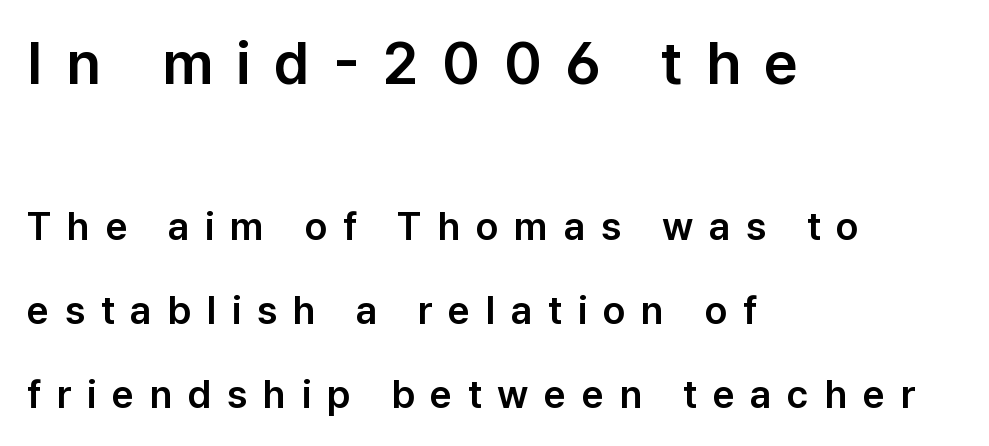
The image shows 59 px sans-serif type, upright; set left-aligned, loose line spacing (2.16x), unusually wide letter spacing (+0.4 em), not underlined; the first (top) block is 1.51x larger; low stroke contrast and a medium x-height.
